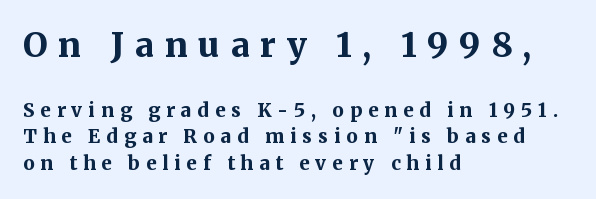
Q: Is the text bold? A: Yes.
Q: Is the text italic (slanted)? A: No, it is upright.
Q: Is the typeface a serif or a sans-serif typeface? A: Serif.
Q: Is the text underlined? A: No.
Q: How is the paragraph aligned? A: Left-aligned.
Q: Is the spacing between letters normal or unusually wide? A: Unusually wide.
Q: Is the spacing between lines tight, normal or loose? A: Normal.
Q: Which block of text is set in a larger size, the first (top) or the second (bottom)? A: The first (top) one.
Q: Width (condensed, normal, or wide)? A: Normal.
Q: Stroke contrast? A: Medium.
Q: x-height? A: Medium.
Q: Monospaced? A: No.
